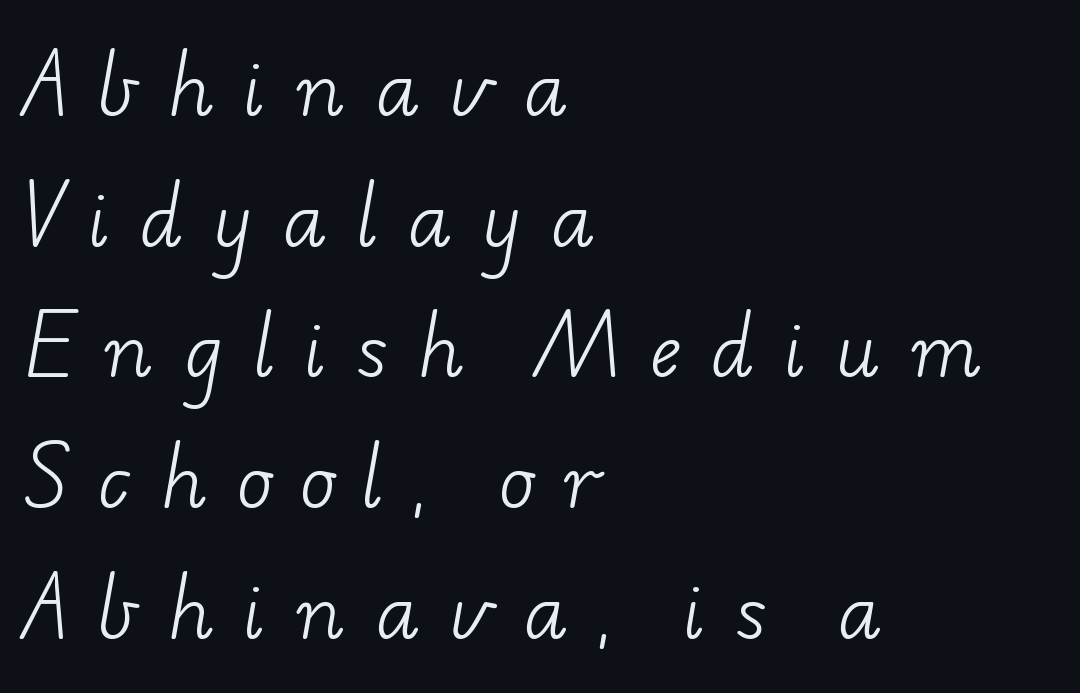
The passage shown is typed in a proportional face where columns would drift. A bare baseline throughout the passage. Short and long lines alike share a common starting point at left. Stroke mass is kept to a normal reading level or below.
